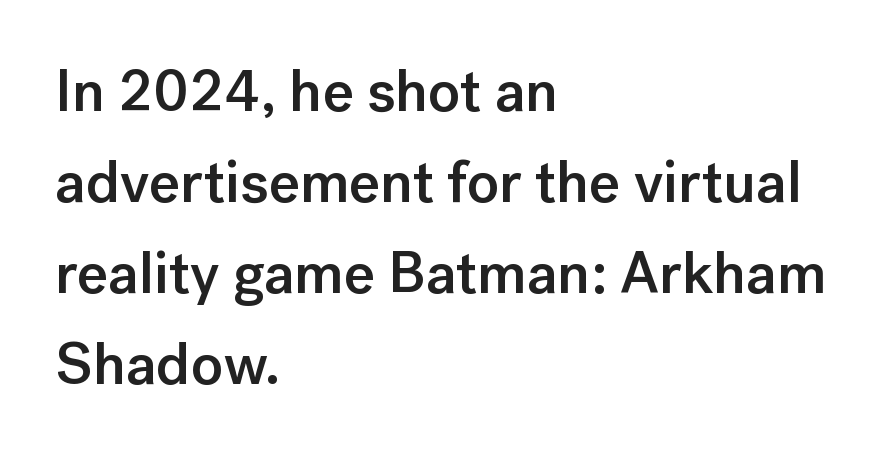
The image shows 59 px semibold sans-serif type, upright; set left-aligned, normal line spacing (1.54x), normal letter spacing, not underlined; low stroke contrast and a medium x-height.
